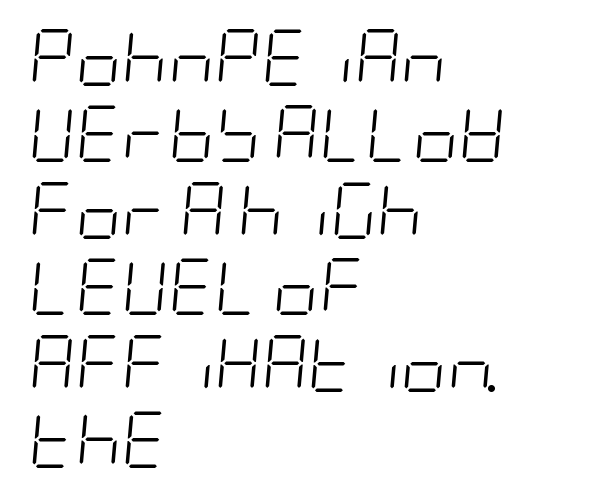
The image shows 57 px light, condensed type, italic (leaning right); set left-aligned, normal line spacing (1.34x), normal letter spacing, not underlined; low stroke contrast and a large x-height.
